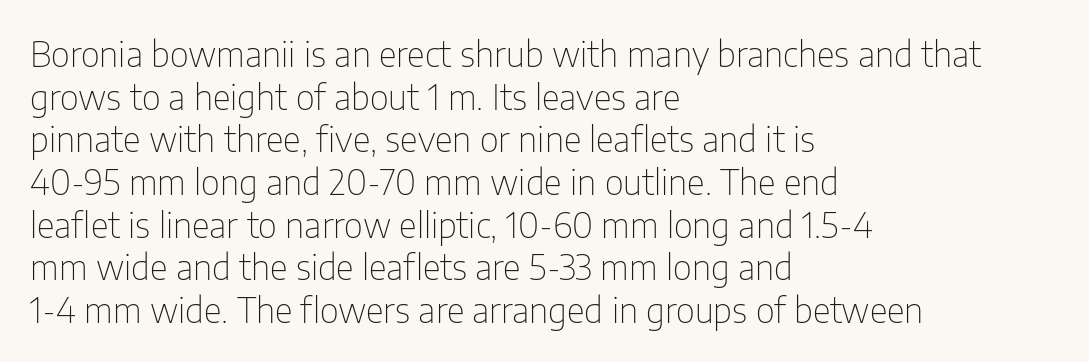
{"serif": "no", "italic": "no", "bold": "no", "weight": "thin", "width": "condensed", "stroke_contrast": "low", "x_height": "medium", "monospaced": "no", "underline": "no", "align": "left", "line_spacing_ratio": 1.22, "letter_spacing": "normal", "letter_spacing_em": 0.0, "glyph_px": 35}
